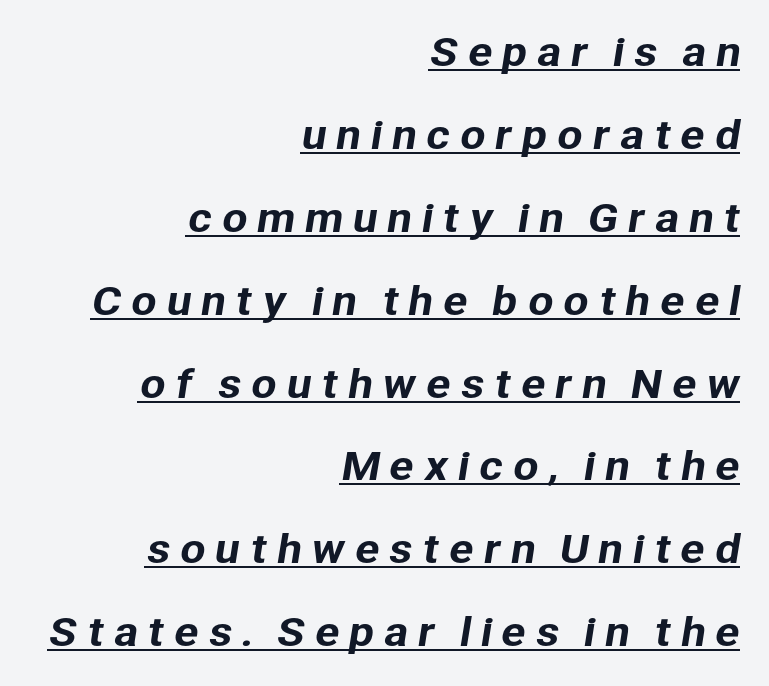
Q: Is the typeface a serif or a sans-serif typeface? A: Sans-serif.
Q: Is the text underlined? A: Yes.
Q: How is the paragraph aligned? A: Right-aligned.
Q: Is the spacing between letters normal or unusually wide? A: Unusually wide.
Q: Is the spacing between lines tight, normal or loose? A: Loose.
Q: Width (condensed, normal, or wide)? A: Normal.
Q: Stroke contrast? A: Low.
Q: x-height? A: Medium.
Q: Monospaced? A: No.
